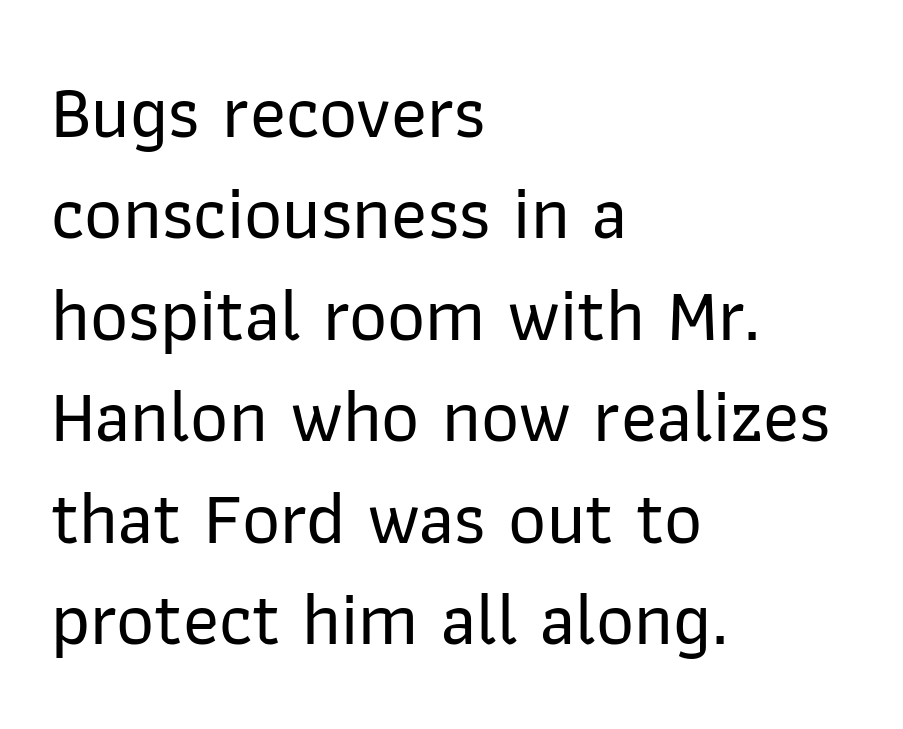
{"serif": "no", "italic": "no", "width": "normal", "stroke_contrast": "low", "x_height": "medium", "monospaced": "no", "underline": "no", "align": "left", "line_spacing": "normal", "line_spacing_ratio": 1.37, "letter_spacing": "normal", "letter_spacing_em": 0.0, "glyph_px": 74}
